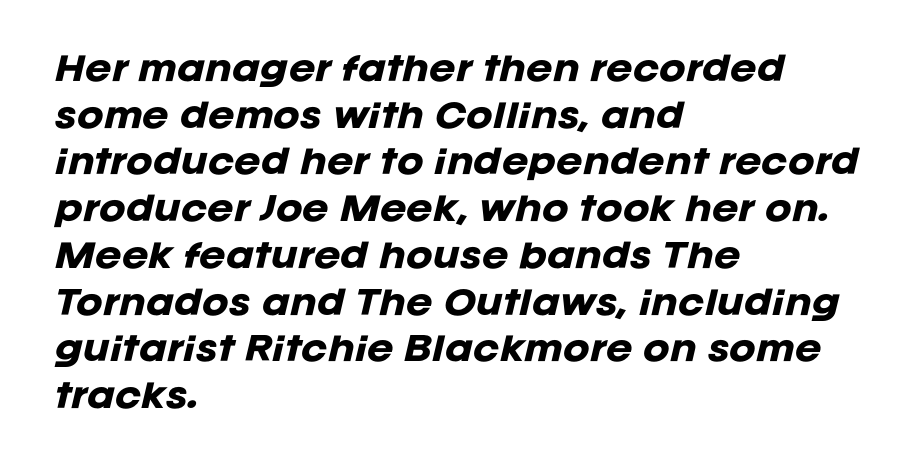
This rendering uses left alignment, leaving the right contour irregular. Spacing verdict: proportional, widths tailored to each character. Plain, unruled lines of type. Honestly, the letter spacing is just normal — you wouldn't notice it. The lines sit at an ordinary, default distance from one another.
